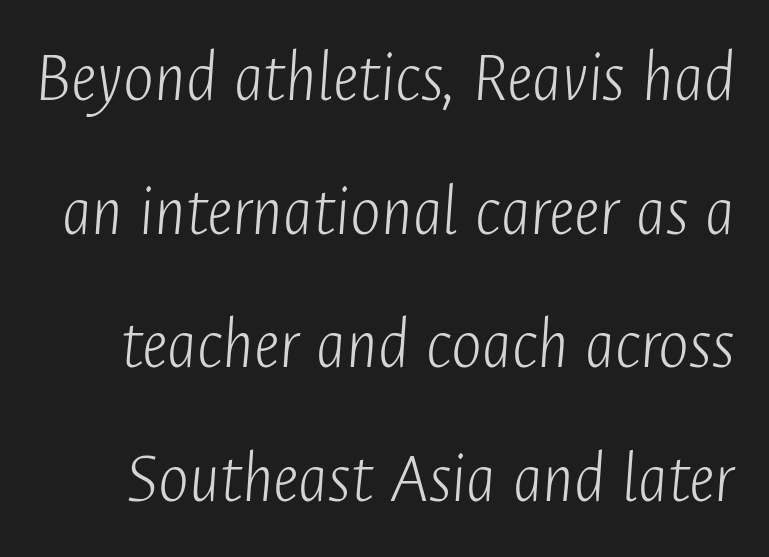
{"italic": "yes", "lean": "right", "slant_degrees": 4, "bold": "no", "weight": "light", "width": "condensed", "stroke_contrast": "low", "x_height": "medium", "monospaced": "no", "underline": "no", "line_spacing_ratio": 1.83, "letter_spacing": "normal", "letter_spacing_em": 0.0, "glyph_px": 73}
